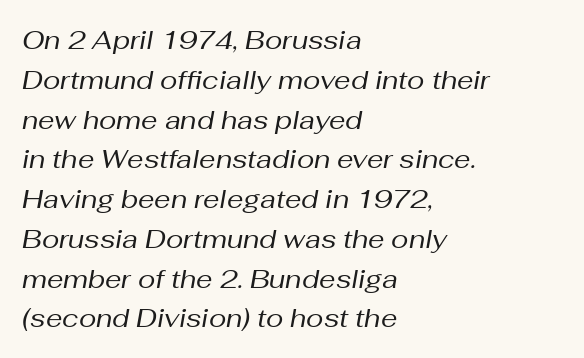
Normally led — the rows are evenly, conventionally spaced. The rendering anchors every line to the left-hand side. Characters follow at the spacing the type designer built in. An italicized treatment has been applied to the whole sample. Letters have the restrained weight of plain body copy at most.
